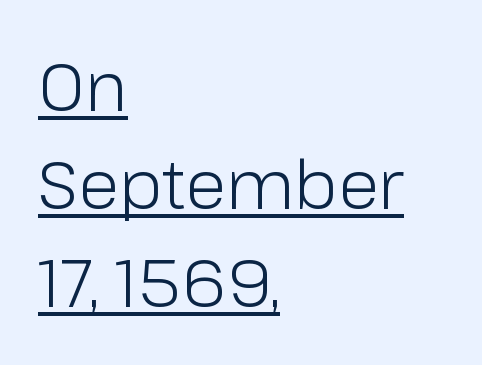
The image shows 68 px light sans-serif type, upright; set left-aligned, normal line spacing (1.44x), normal letter spacing, underlined; low stroke contrast and a medium x-height.
